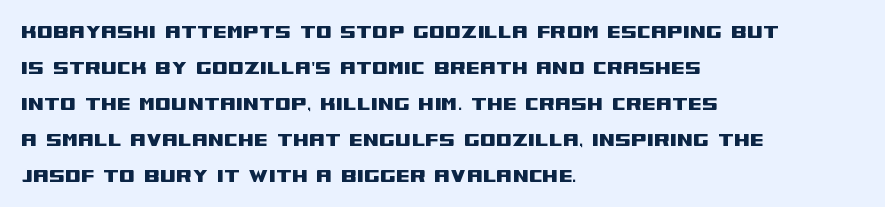
The passage shown has conventional tracking throughout. The axis of the letterforms is exactly vertical. In CSS terms this would be text-align: left. The area under the type is left untouched.
